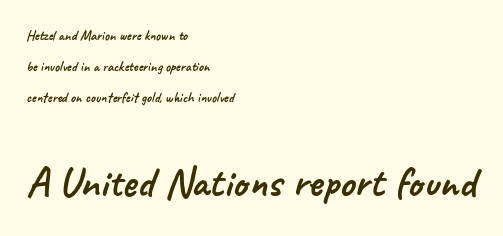
The image shows 43 px sans-serif type; set left-aligned, loose line spacing (2.23x), normal letter spacing, not underlined; the second (bottom) block is 3.07x larger; low stroke contrast and a small x-height.
